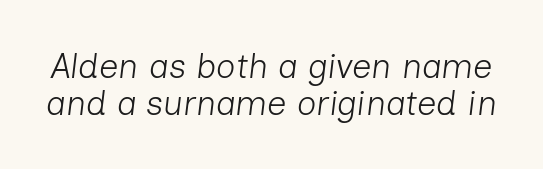
The image shows 34 px light type, italic (leaning right); set tight line spacing (1.08x), normal letter spacing, not underlined; low stroke contrast and a medium x-height.
